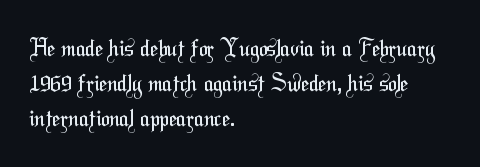
The string is rendered with underlining switched off. Each line starts at the same left margin while the right side varies. Quick note: interline space is typical. Stems and bowls with no extra thickness — not bold.
